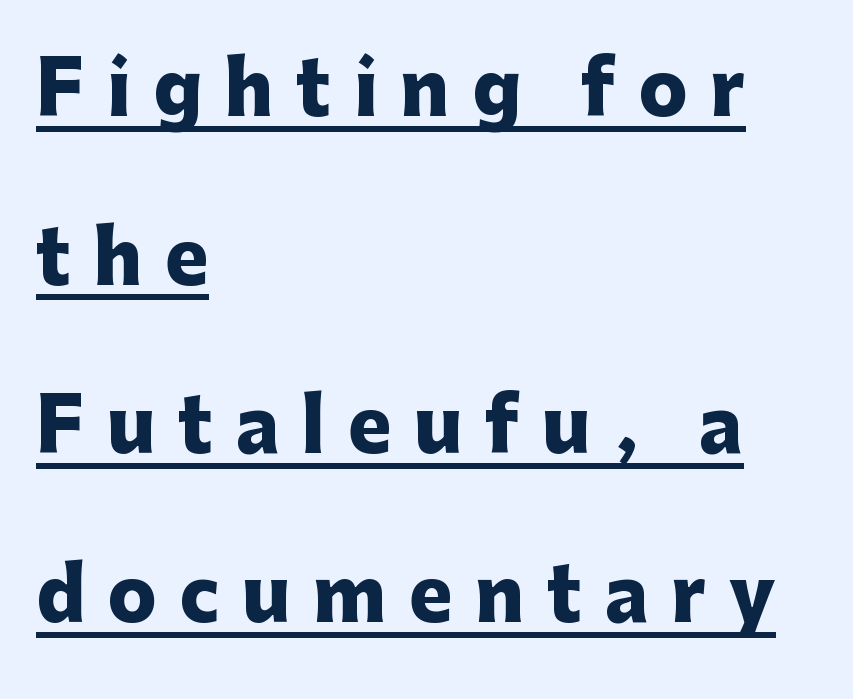
{"serif": "no", "italic": "no", "bold": "yes", "weight": "heavy", "width": "normal", "stroke_contrast": "low", "x_height": "medium", "monospaced": "no", "underline": "yes", "align": "left", "line_spacing": "loose", "line_spacing_ratio": 2.31, "letter_spacing": "wide", "letter_spacing_em": 0.31, "glyph_px": 73}
